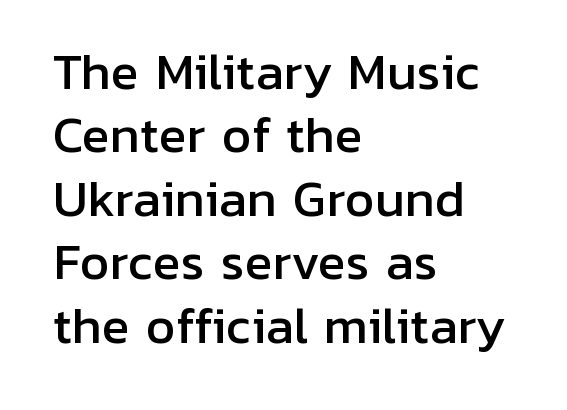
Q: Is the text italic (slanted)? A: No, it is upright.
Q: Is the typeface a serif or a sans-serif typeface? A: Sans-serif.
Q: Is the text underlined? A: No.
Q: How is the paragraph aligned? A: Left-aligned.
Q: Is the spacing between letters normal or unusually wide? A: Normal.
Q: Is the spacing between lines tight, normal or loose? A: Normal.
Q: Width (condensed, normal, or wide)? A: Normal.
Q: Stroke contrast? A: Low.
Q: x-height? A: Medium.
Q: Monospaced? A: No.
